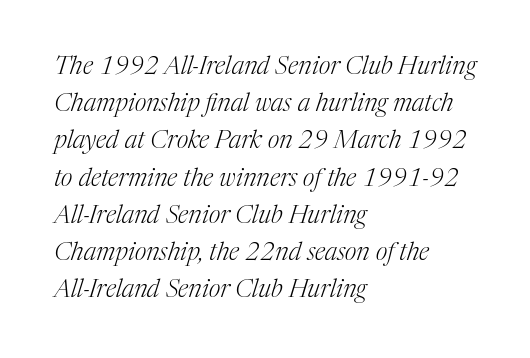
{"italic": "yes", "lean": "right", "slant_degrees": 17, "bold": "no", "underline": "no", "align": "left", "line_spacing": "normal", "line_spacing_ratio": 1.49, "letter_spacing": "normal", "letter_spacing_em": 0.0, "glyph_px": 25}
